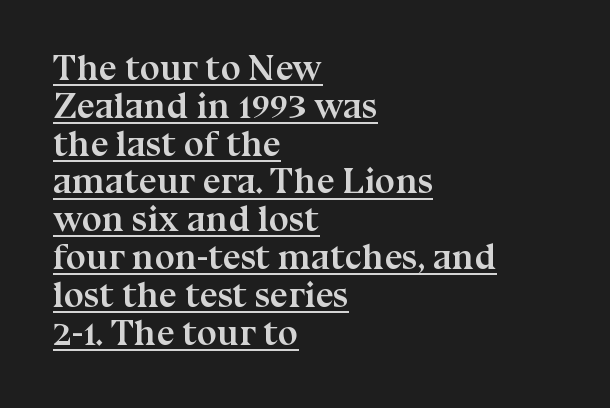
Each new line begins almost immediately beneath the previous one. Ascenders rise straight up at ninety degrees. Think of a printed novel: that variable character pitch is what you see here. Check where the strokes stop: tiny serifs finish them off.
